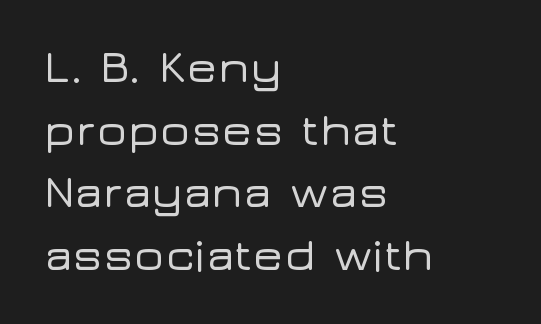
{"serif": "no", "italic": "no", "width": "wide", "stroke_contrast": "low", "x_height": "medium", "monospaced": "no", "underline": "no", "align": "left", "line_spacing": "normal", "line_spacing_ratio": 1.36, "letter_spacing": "normal", "letter_spacing_em": 0.0, "glyph_px": 46}
